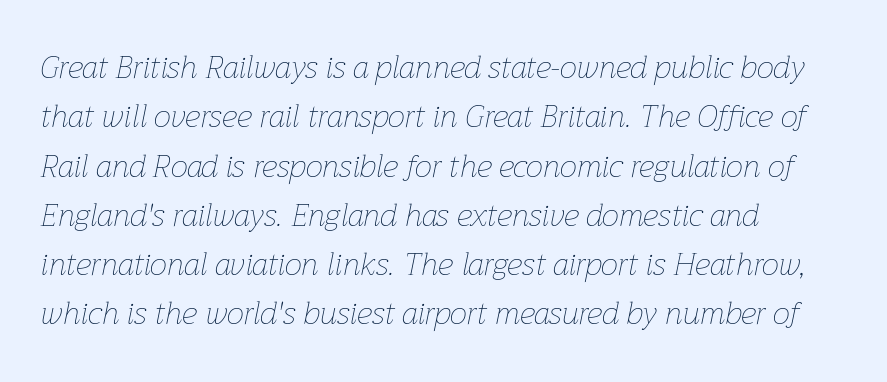
In terms of letterspacing, this is plain default setting. Interline gaps are of average width in this sample. The strip under each line holds only bare page. The compositor pushed each line to the left boundary. Does the lettering tilt? It does — this is italic. Unbolded letterforms with no extra heft.
